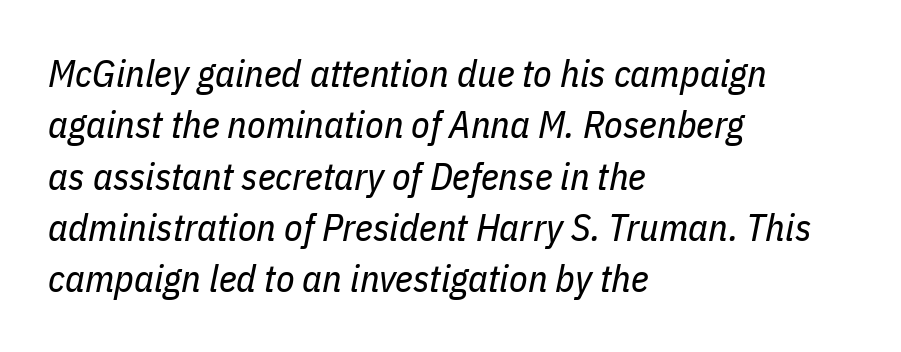
{"italic": "yes", "lean": "right", "slant_degrees": 11, "bold": "no", "weight": "regular", "width": "condensed", "stroke_contrast": "low", "x_height": "medium", "monospaced": "no", "underline": "no", "align": "left", "line_spacing": "normal", "line_spacing_ratio": 1.35, "letter_spacing": "normal", "letter_spacing_em": 0.0, "glyph_px": 38}
